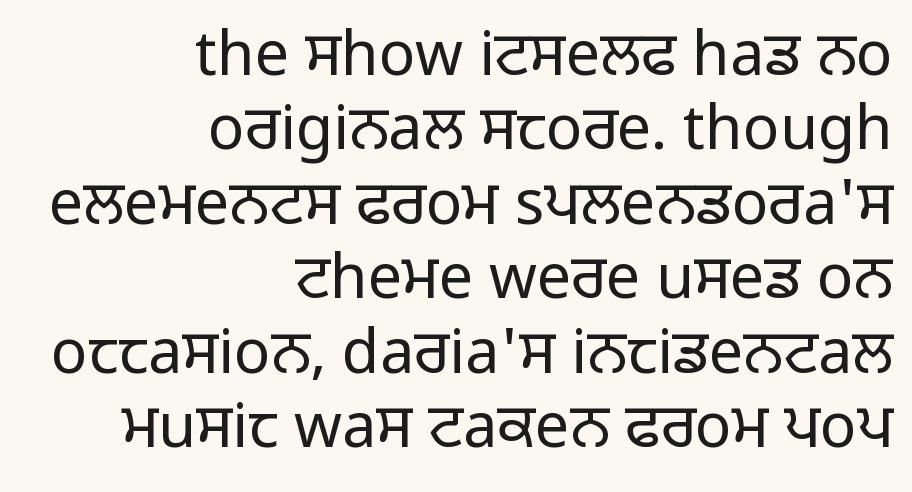
The image shows 61 px regular-weight sans-serif type, upright; set right-aligned, line spacing 1.22x, normal letter spacing, not underlined; low stroke contrast and a medium x-height.
